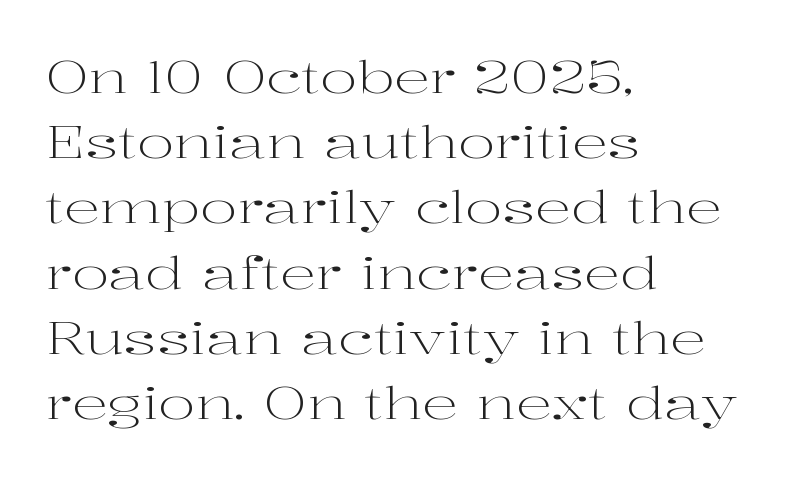
The image shows 45 px light, wide serif type, upright; set left-aligned, normal line spacing (1.45x), normal letter spacing, not underlined; high stroke contrast and a medium x-height.
